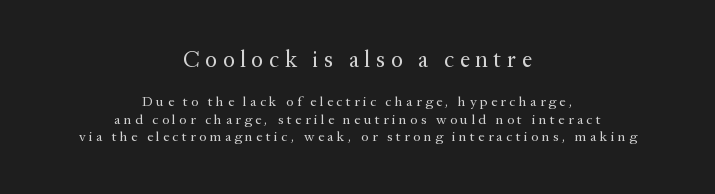
Q: Is the text bold? A: No.
Q: Is the text italic (slanted)? A: No, it is upright.
Q: Is the text underlined? A: No.
Q: How is the paragraph aligned? A: Centered.
Q: Is the spacing between letters normal or unusually wide? A: Unusually wide.
Q: Which block of text is set in a larger size, the first (top) or the second (bottom)? A: The first (top) one.
